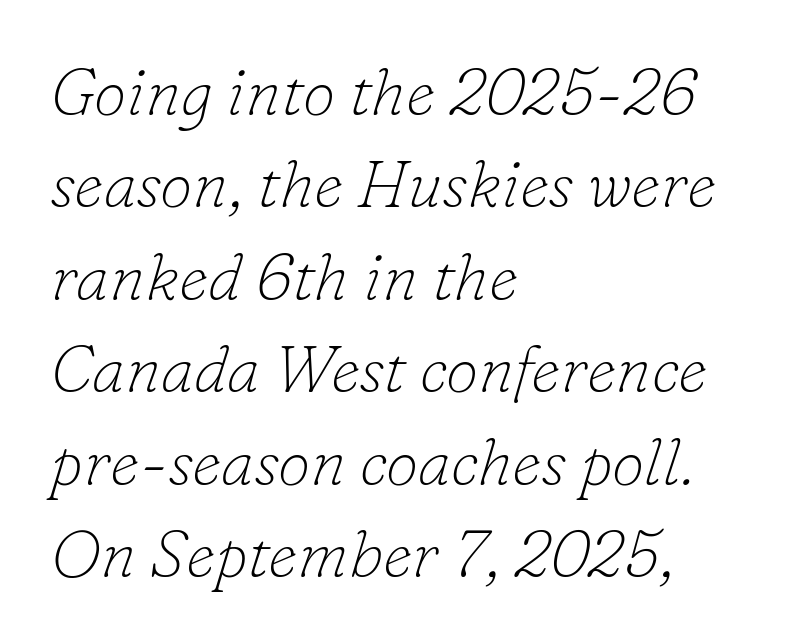
Q: Is the text bold? A: No.
Q: Is the text italic (slanted)? A: Yes, it leans right by about 16 degrees.
Q: Is the typeface a serif or a sans-serif typeface? A: Serif.
Q: Is the text underlined? A: No.
Q: How is the paragraph aligned? A: Left-aligned.
Q: Is the spacing between letters normal or unusually wide? A: Normal.
Q: Is the spacing between lines tight, normal or loose? A: Normal.
Q: Width (condensed, normal, or wide)? A: Normal.
Q: Stroke contrast? A: Low.
Q: x-height? A: Small.
Q: Monospaced? A: No.
